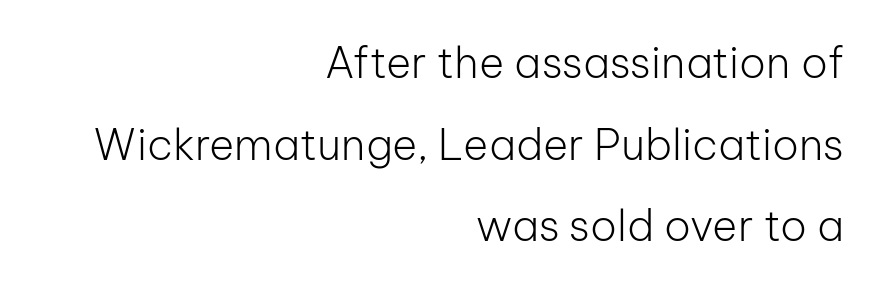
Q: Is the text bold? A: No.
Q: Is the text italic (slanted)? A: No, it is upright.
Q: Is the typeface a serif or a sans-serif typeface? A: Sans-serif.
Q: Is the text underlined? A: No.
Q: How is the paragraph aligned? A: Right-aligned.
Q: Is the spacing between letters normal or unusually wide? A: Normal.
Q: Is the spacing between lines tight, normal or loose? A: Loose.
Q: Width (condensed, normal, or wide)? A: Normal.
Q: Stroke contrast? A: Low.
Q: x-height? A: Medium.
Q: Monospaced? A: No.
